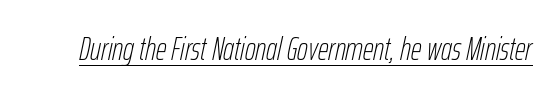
Q: Is the text bold? A: No.
Q: Is the text italic (slanted)? A: Yes, it leans right by about 12 degrees.
Q: Is the text underlined? A: Yes.
Q: Is the spacing between letters normal or unusually wide? A: Normal.
Q: Width (condensed, normal, or wide)? A: Condensed.
Q: Stroke contrast? A: Low.
Q: x-height? A: Medium.
Q: Monospaced? A: No.
